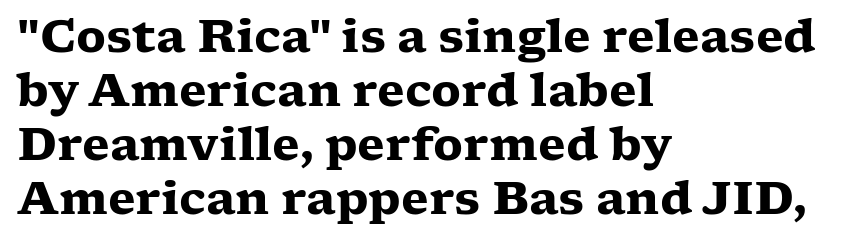
The image shows 45 px heavy, wide serif type, upright; set left-aligned, line spacing 1.2x, normal letter spacing, not underlined; low stroke contrast and a medium x-height.
